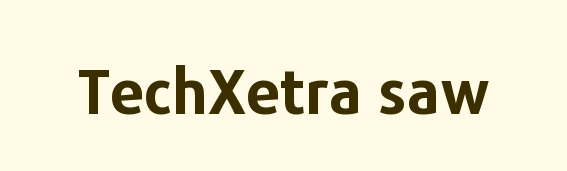
Q: Is the text bold? A: Yes.
Q: Is the text italic (slanted)? A: No, it is upright.
Q: Is the typeface a serif or a sans-serif typeface? A: Sans-serif.
Q: Is the text underlined? A: No.
Q: Is the spacing between letters normal or unusually wide? A: Normal.
Q: Width (condensed, normal, or wide)? A: Normal.
Q: Stroke contrast? A: Low.
Q: x-height? A: Medium.
Q: Monospaced? A: No.
